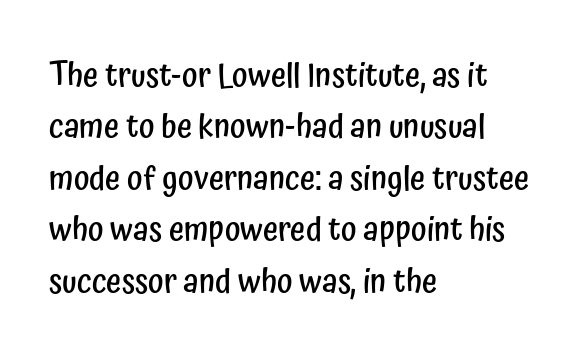
The image shows 33 px semibold, condensed sans-serif type, upright; set left-aligned, normal line spacing (1.56x), normal letter spacing, not underlined; low stroke contrast and a medium x-height.
